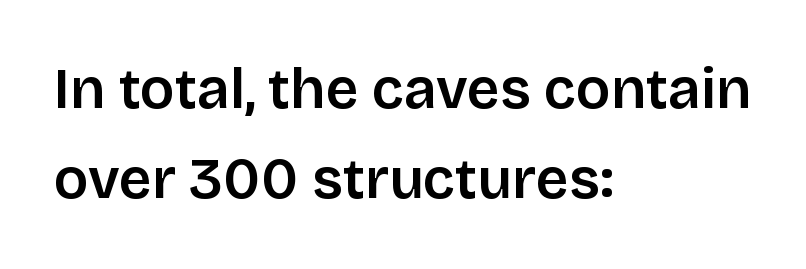
Q: Is the text bold? A: Semi-bold.
Q: Is the text italic (slanted)? A: No, it is upright.
Q: Is the typeface a serif or a sans-serif typeface? A: Sans-serif.
Q: Is the text underlined? A: No.
Q: How is the paragraph aligned? A: Left-aligned.
Q: Is the spacing between letters normal or unusually wide? A: Normal.
Q: Is the spacing between lines tight, normal or loose? A: Normal.
Q: Width (condensed, normal, or wide)? A: Normal.
Q: Stroke contrast? A: Low.
Q: x-height? A: Large.
Q: Monospaced? A: No.
